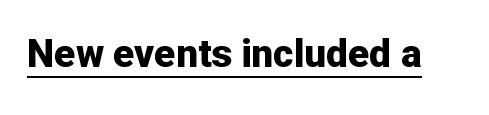
Q: Is the text bold? A: Yes.
Q: Is the text italic (slanted)? A: No, it is upright.
Q: Is the typeface a serif or a sans-serif typeface? A: Sans-serif.
Q: Is the text underlined? A: Yes.
Q: Is the spacing between letters normal or unusually wide? A: Normal.
Q: Width (condensed, normal, or wide)? A: Normal.
Q: Stroke contrast? A: Low.
Q: x-height? A: Medium.
Q: Monospaced? A: No.
